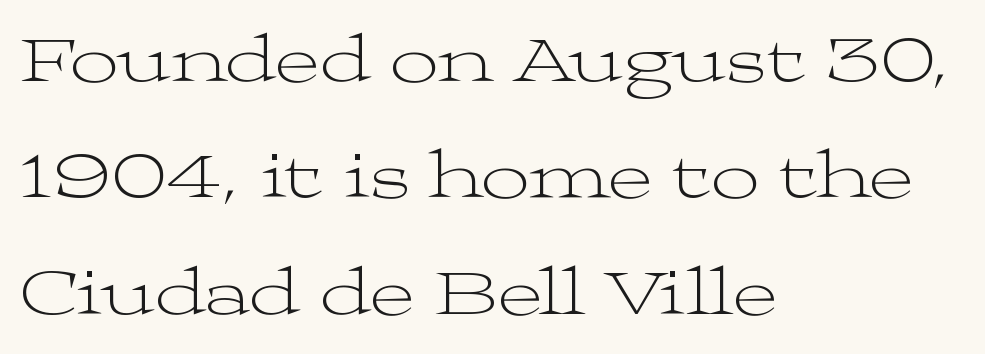
The image shows 68 px light, wide serif type, upright; set left-aligned, line spacing 1.71x, normal letter spacing, not underlined; medium stroke contrast and a medium x-height.
